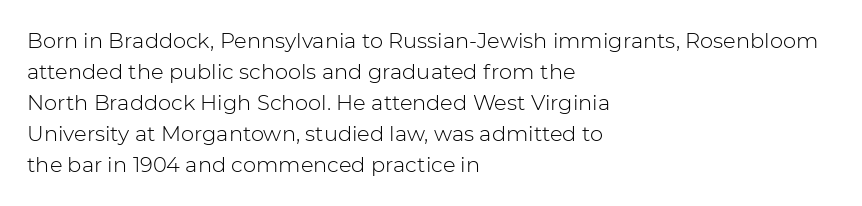
{"italic": "no", "bold": "no", "underline": "no", "align": "left", "line_spacing": "normal", "line_spacing_ratio": 1.48, "letter_spacing": "normal", "letter_spacing_em": 0.0, "glyph_px": 21}
